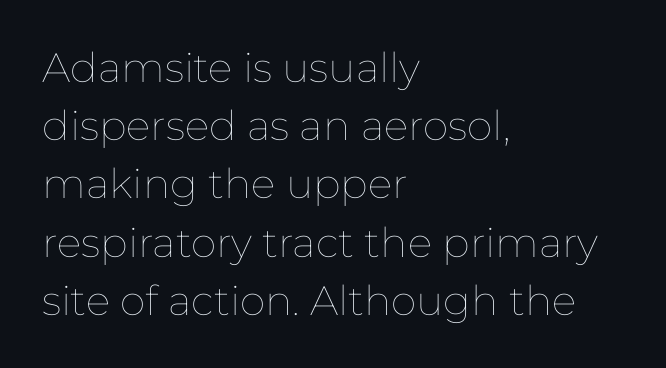
The image shows 41 px thin type, upright; set left-aligned, normal line spacing (1.42x), normal letter spacing, not underlined; low stroke contrast and a medium x-height.
